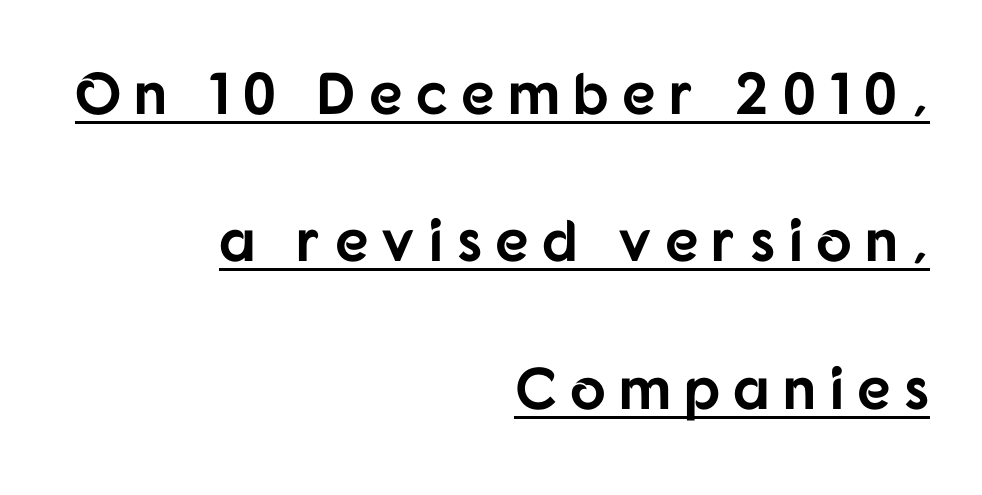
The image shows 59 px bold sans-serif type, upright; set right-aligned, loose line spacing (2.5x), unusually wide letter spacing (+0.22 em), underlined; low stroke contrast and a medium x-height.
